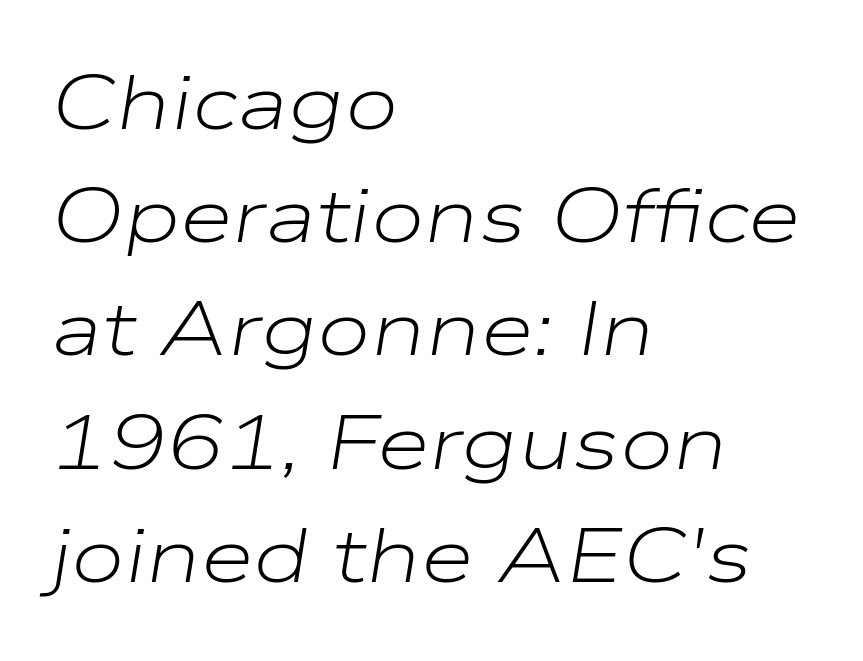
Q: Is the text bold? A: No.
Q: Is the text italic (slanted)? A: Yes, it leans right by about 9 degrees.
Q: Is the text underlined? A: No.
Q: How is the paragraph aligned? A: Left-aligned.
Q: Is the spacing between letters normal or unusually wide? A: Normal.
Q: Is the spacing between lines tight, normal or loose? A: Normal.
Q: Width (condensed, normal, or wide)? A: Wide.
Q: Stroke contrast? A: Low.
Q: x-height? A: Medium.
Q: Monospaced? A: No.
